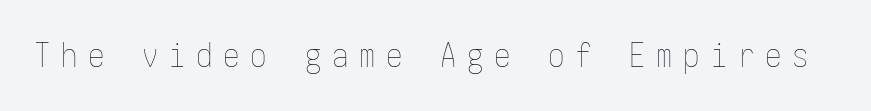
Q: Is the text bold? A: No.
Q: Is the text italic (slanted)? A: No, it is upright.
Q: Is the text underlined? A: No.
Q: Is the spacing between letters normal or unusually wide? A: Unusually wide.
Q: Width (condensed, normal, or wide)? A: Condensed.
Q: Stroke contrast? A: Low.
Q: x-height? A: Medium.
